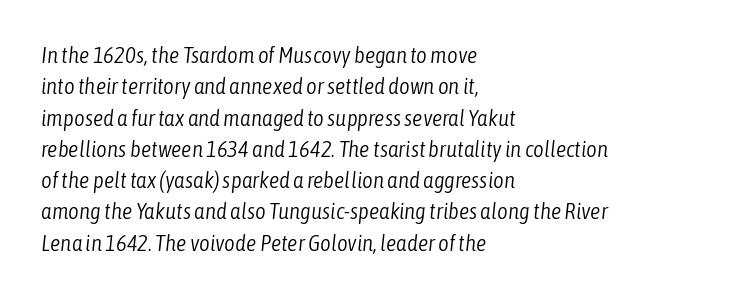
The image shows 23 px text type, italic (leaning right); set left-aligned, normal line spacing (1.36x), normal letter spacing, not underlined.
